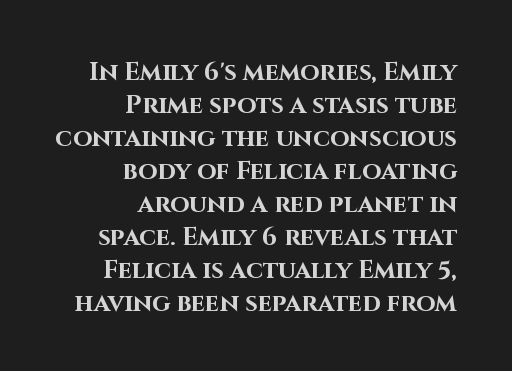
Q: Is the text bold? A: Yes.
Q: Is the text italic (slanted)? A: No, it is upright.
Q: Is the text underlined? A: No.
Q: How is the paragraph aligned? A: Right-aligned.
Q: Is the spacing between letters normal or unusually wide? A: Normal.
Q: Is the spacing between lines tight, normal or loose? A: Normal.
